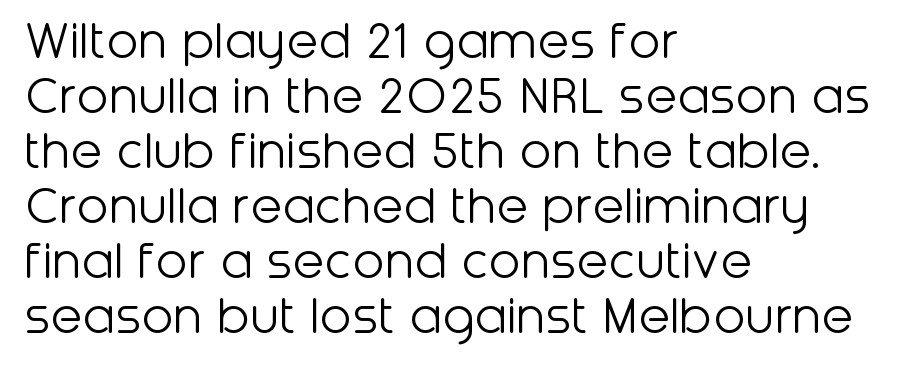
The image shows 58 px light sans-serif type, upright; set left-aligned, tight line spacing (0.95x), normal letter spacing, not underlined; low stroke contrast and a medium x-height.
